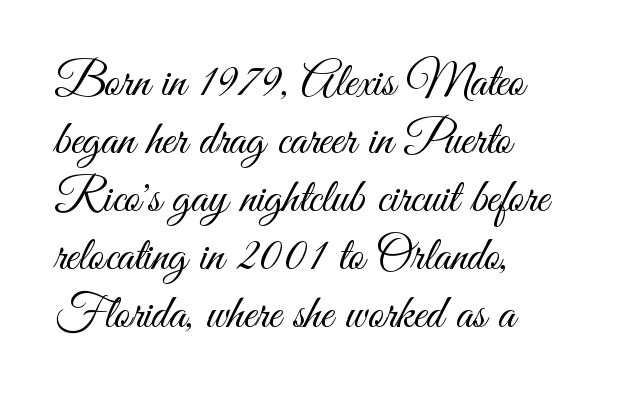
Q: Is the text bold? A: No.
Q: Is the text italic (slanted)? A: Yes.
Q: Is the typeface a serif or a sans-serif typeface? A: Sans-serif.
Q: Is the text underlined? A: No.
Q: How is the paragraph aligned? A: Left-aligned.
Q: Is the spacing between letters normal or unusually wide? A: Normal.
Q: Width (condensed, normal, or wide)? A: Condensed.
Q: Stroke contrast? A: Medium.
Q: x-height? A: Small.
Q: Monospaced? A: No.
